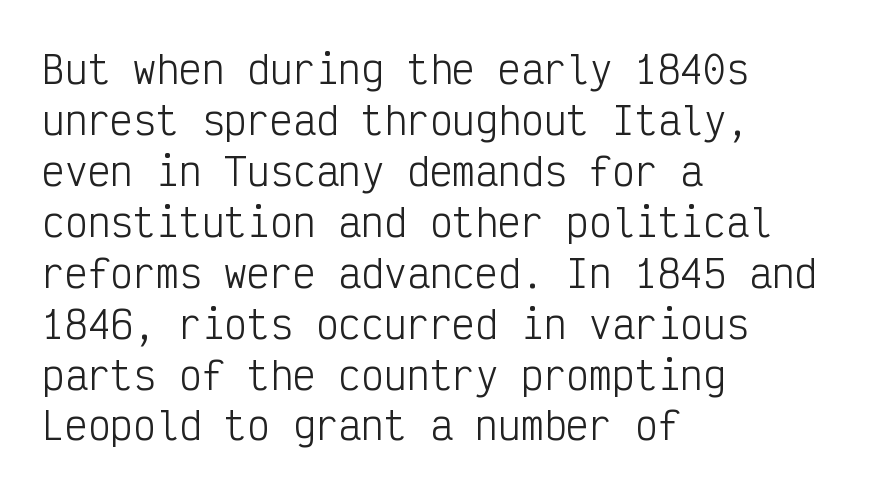
Vertically, the passage feels balanced, rows spaced as you'd expect. No word sits above an underline. What kind of face is this? One without serifs — a sans. These lines are rendered in a fixed-pitch font. Which margin do the lines hug? The left one — the right edge is uneven. How are the letters spaced? Ordinarily, with no added tracking.
